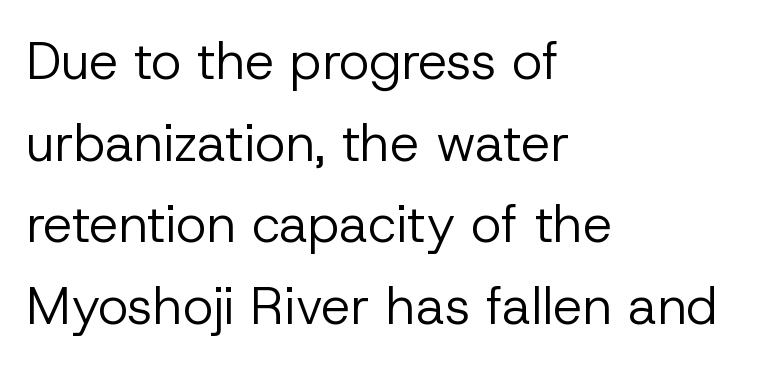
Q: Is the text bold? A: No.
Q: Is the text italic (slanted)? A: No, it is upright.
Q: Is the typeface a serif or a sans-serif typeface? A: Sans-serif.
Q: Is the text underlined? A: No.
Q: How is the paragraph aligned? A: Left-aligned.
Q: Is the spacing between letters normal or unusually wide? A: Normal.
Q: Is the spacing between lines tight, normal or loose? A: Normal.
Q: Width (condensed, normal, or wide)? A: Normal.
Q: Stroke contrast? A: Low.
Q: x-height? A: Medium.
Q: Monospaced? A: No.
